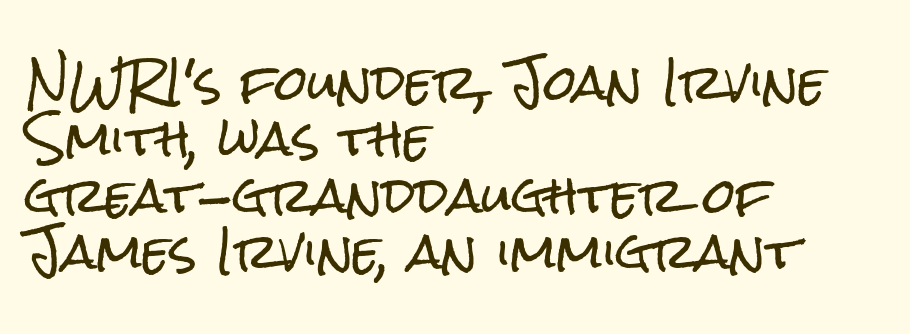
The image shows 47 px condensed sans-serif type, upright; set left-aligned, line spacing 1.2x, normal letter spacing, not underlined; low stroke contrast and a medium x-height.
